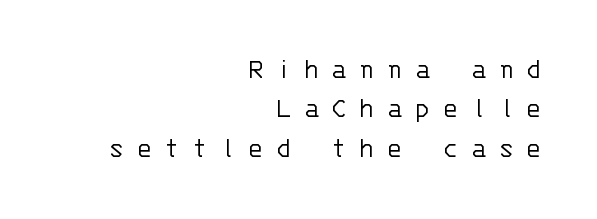
Q: Is the text bold? A: No.
Q: Is the text italic (slanted)? A: No, it is upright.
Q: Is the typeface a serif or a sans-serif typeface? A: Sans-serif.
Q: Is the text underlined? A: No.
Q: How is the paragraph aligned? A: Right-aligned.
Q: Is the spacing between letters normal or unusually wide? A: Unusually wide.
Q: Is the spacing between lines tight, normal or loose? A: Normal.
Q: Width (condensed, normal, or wide)? A: Normal.
Q: Stroke contrast? A: Low.
Q: x-height? A: Large.
Q: Monospaced? A: Yes.
